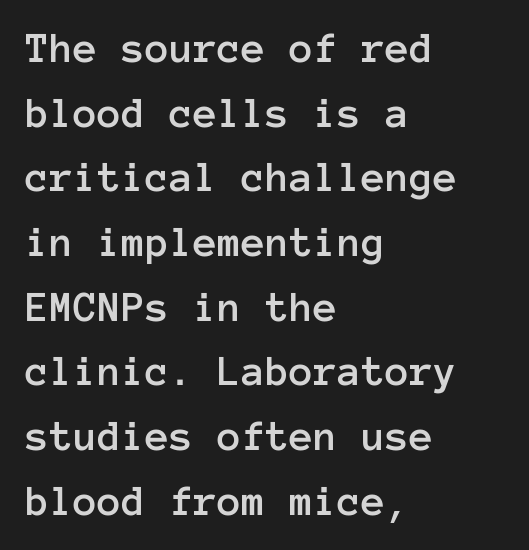
{"italic": "no", "width": "normal", "stroke_contrast": "low", "x_height": "medium", "monospaced": "yes", "underline": "no", "align": "left", "line_spacing": "normal", "line_spacing_ratio": 1.47, "letter_spacing": "normal", "letter_spacing_em": 0.0, "glyph_px": 44}
